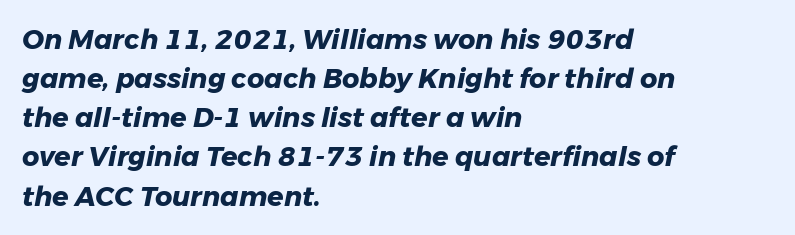
Q: Is the text bold? A: Yes.
Q: Is the text italic (slanted)? A: Yes, it leans right by about 11 degrees.
Q: Is the text underlined? A: No.
Q: How is the paragraph aligned? A: Left-aligned.
Q: Is the spacing between letters normal or unusually wide? A: Normal.
Q: Is the spacing between lines tight, normal or loose? A: Normal.
